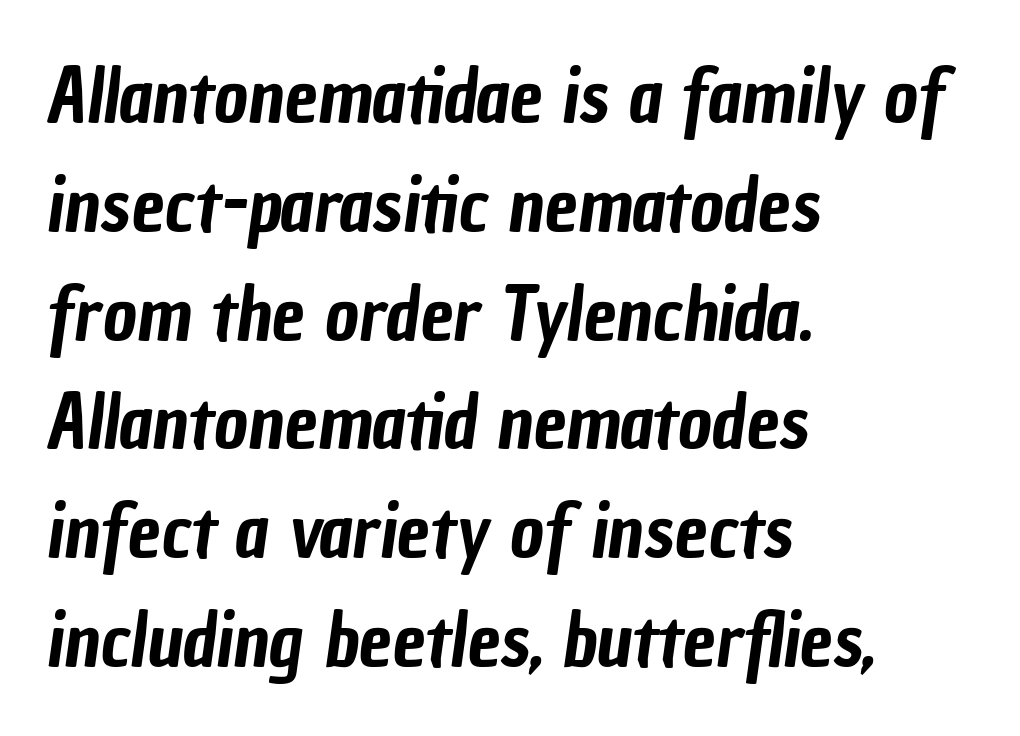
Words appear dense and cohesive because spacing is normal. The space directly below the letters is spotless. Varying glyph widths throughout — classic text-font behaviour. The text block is weighted toward the left margin, trailing off unevenly rightward. Baseline-to-baseline distance is the conventional proportion of letter height.
